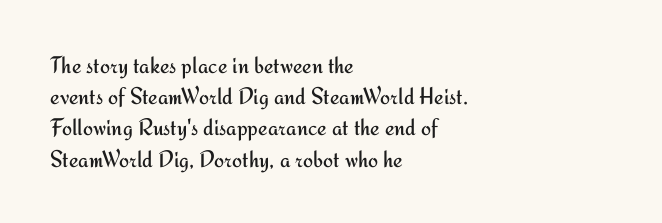
The ragged edge is on the right, which tells us the setting is flush left. The passage shown is not underscored anywhere. These lines were composed using upright roman letters. This sample uses plain, unmodified letter spacing. Reading down the column, the eye jumps a familiar distance to each next line.
